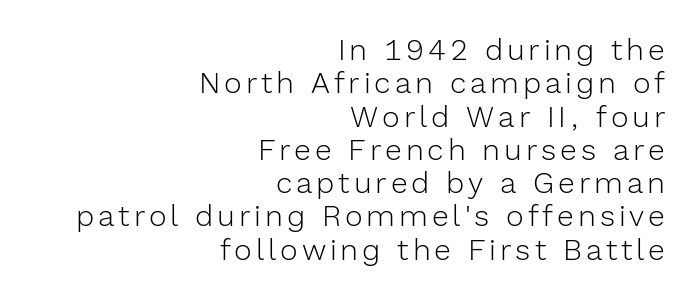
Q: Is the text bold? A: No.
Q: Is the text italic (slanted)? A: No, it is upright.
Q: Is the typeface a serif or a sans-serif typeface? A: Sans-serif.
Q: Is the text underlined? A: No.
Q: How is the paragraph aligned? A: Right-aligned.
Q: Is the spacing between lines tight, normal or loose? A: Tight.
Q: Width (condensed, normal, or wide)? A: Normal.
Q: x-height? A: Medium.
Q: Monospaced? A: No.
